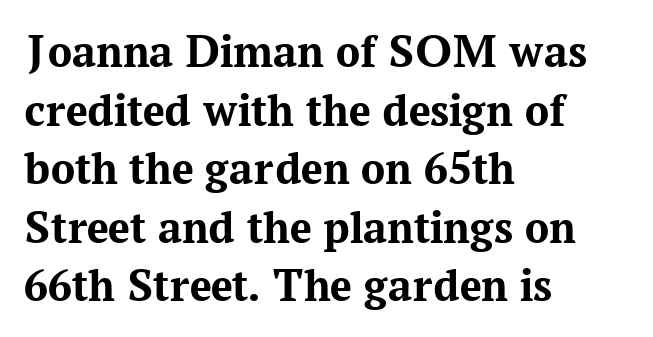
{"serif": "yes", "italic": "no", "bold": "yes", "weight": "bold", "width": "normal", "stroke_contrast": "medium", "x_height": "medium", "monospaced": "no", "underline": "no", "align": "left", "line_spacing_ratio": 1.22, "letter_spacing": "normal", "letter_spacing_em": 0.0, "glyph_px": 48}
